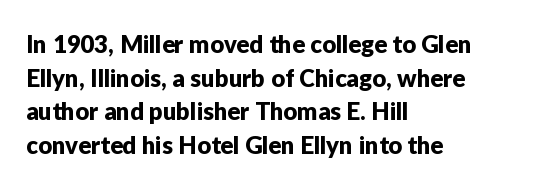
Q: Is the text italic (slanted)? A: No, it is upright.
Q: Is the text underlined? A: No.
Q: How is the paragraph aligned? A: Left-aligned.
Q: Is the spacing between letters normal or unusually wide? A: Normal.
Q: Is the spacing between lines tight, normal or loose? A: Normal.
